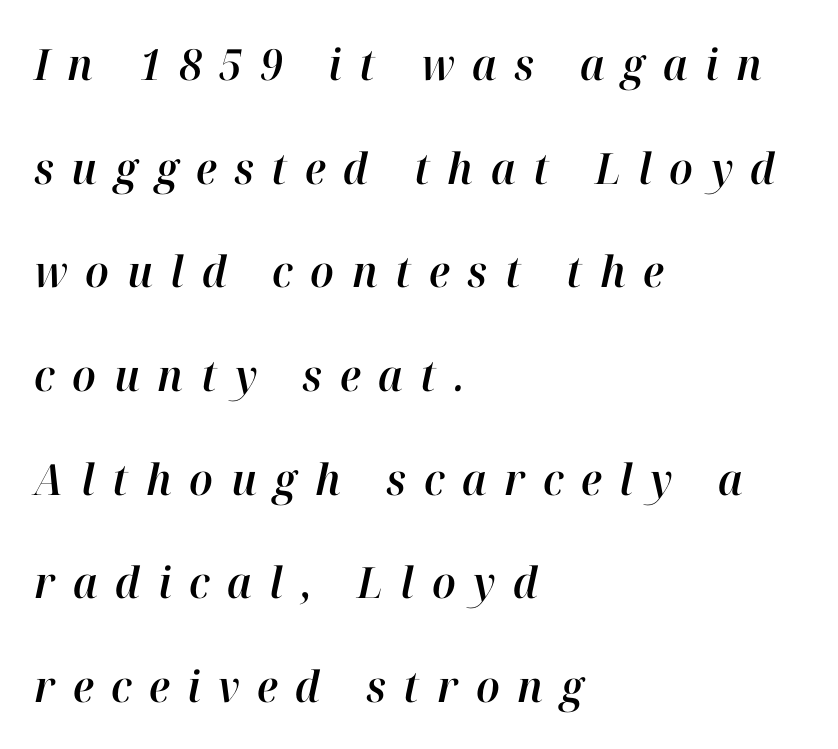
The image shows 43 px text type, italic (leaning right); set left-aligned, loose line spacing (2.41x), unusually wide letter spacing (+0.41 em), not underlined; high stroke contrast and a medium x-height.
